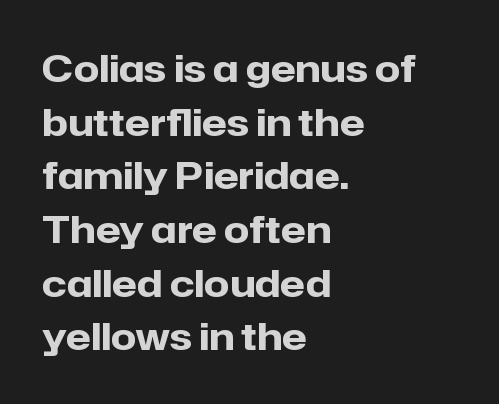
{"serif": "no", "italic": "no", "bold": "yes", "weight": "heavy", "width": "normal", "stroke_contrast": "low", "x_height": "medium", "monospaced": "no", "underline": "no", "align": "left", "line_spacing": "normal", "line_spacing_ratio": 1.45, "letter_spacing": "normal", "letter_spacing_em": 0.0, "glyph_px": 37}
